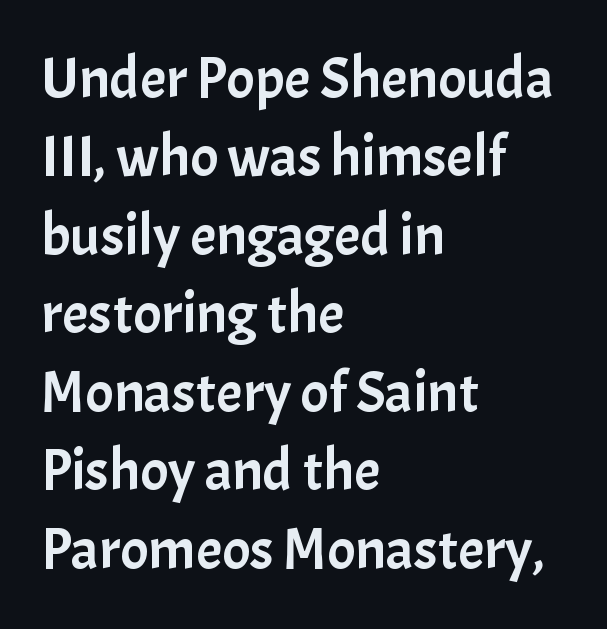
{"serif": "no", "italic": "no", "width": "normal", "stroke_contrast": "low", "x_height": "medium", "monospaced": "no", "underline": "no", "align": "left", "line_spacing": "normal", "line_spacing_ratio": 1.33, "letter_spacing": "normal", "letter_spacing_em": 0.0, "glyph_px": 59}
